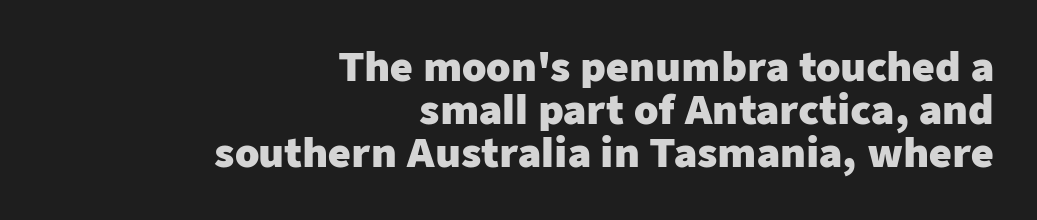
Q: Is the text bold? A: Yes.
Q: Is the text italic (slanted)? A: No, it is upright.
Q: Is the typeface a serif or a sans-serif typeface? A: Sans-serif.
Q: Is the text underlined? A: No.
Q: How is the paragraph aligned? A: Right-aligned.
Q: Is the spacing between letters normal or unusually wide? A: Normal.
Q: Is the spacing between lines tight, normal or loose? A: Tight.
Q: Width (condensed, normal, or wide)? A: Normal.
Q: Stroke contrast? A: Low.
Q: x-height? A: Medium.
Q: Monospaced? A: No.
